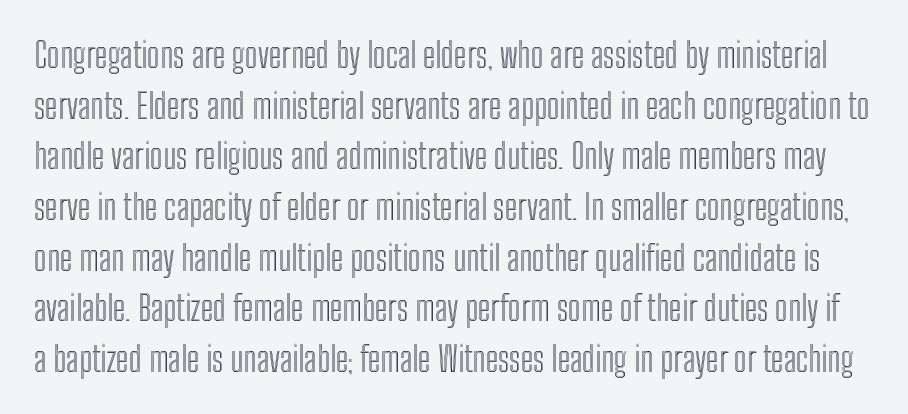
Q: Is the text italic (slanted)? A: No, it is upright.
Q: Is the text underlined? A: No.
Q: Is the spacing between letters normal or unusually wide? A: Normal.
Q: Is the spacing between lines tight, normal or loose? A: Normal.
Q: Width (condensed, normal, or wide)? A: Condensed.
Q: x-height? A: Medium.
Q: Monospaced? A: No.
